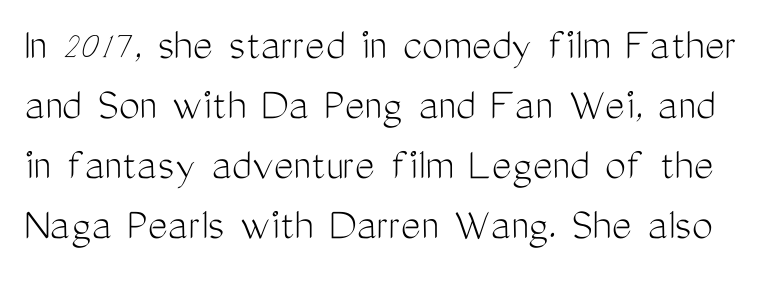
Serif or sans? Sans — the stroke terminals are bare. This sample uses plain, unmodified letter spacing. Is this a fixed-width face? No — the glyphs have proportional, varying widths. This is roman type, the default non-slanted kind. The lines sit at an ordinary, default distance from one another. Type without underlining.
